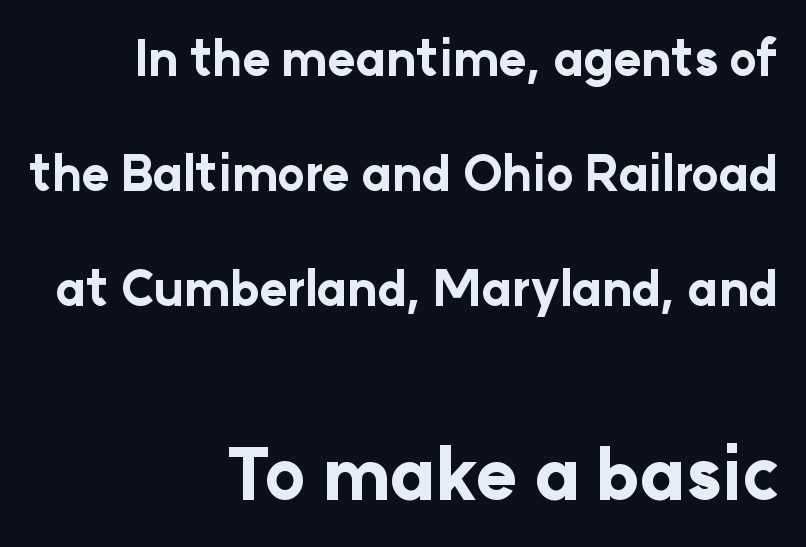
Q: Is the text bold? A: Yes.
Q: Is the text italic (slanted)? A: No, it is upright.
Q: Is the typeface a serif or a sans-serif typeface? A: Sans-serif.
Q: Is the text underlined? A: No.
Q: How is the paragraph aligned? A: Right-aligned.
Q: Is the spacing between letters normal or unusually wide? A: Normal.
Q: Is the spacing between lines tight, normal or loose? A: Loose.
Q: Which block of text is set in a larger size, the first (top) or the second (bottom)? A: The second (bottom) one.
Q: Width (condensed, normal, or wide)? A: Normal.
Q: Stroke contrast? A: Low.
Q: x-height? A: Medium.
Q: Monospaced? A: No.
